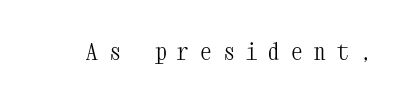
Q: Is the text bold? A: No.
Q: Is the text italic (slanted)? A: No, it is upright.
Q: Is the text underlined? A: No.
Q: Is the spacing between letters normal or unusually wide? A: Unusually wide.
